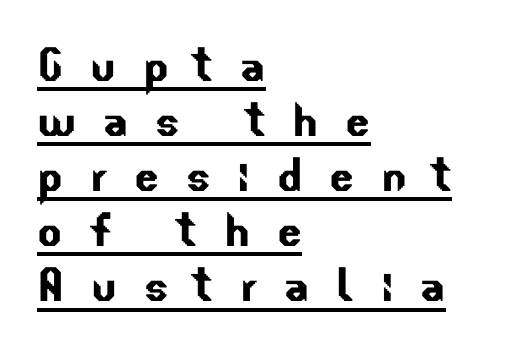
Notice how descenders almost collide with the ascenders below — that's tight leading. Stroke terminals: plain, sans-serif. Each letter keeps its own natural width here, so spacing adapts to shape. Beneath each row of characters lies a ruled line. Here the glyphs are tracked loosely, breaking word shapes into spaced letters.
